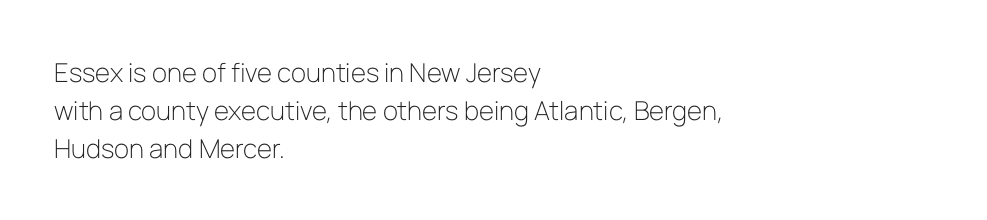
{"italic": "no", "bold": "no", "underline": "no", "align": "left", "line_spacing": "normal", "line_spacing_ratio": 1.46, "letter_spacing": "normal", "letter_spacing_em": 0.0, "glyph_px": 26}
